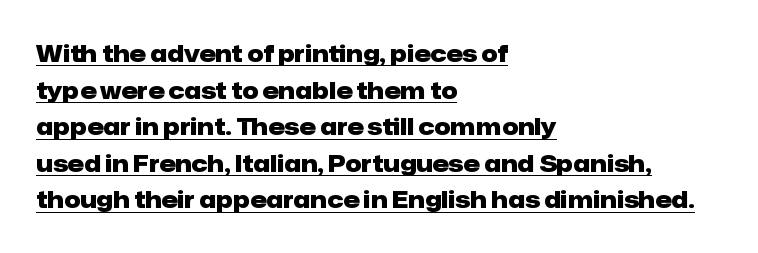
Posture: upright roman. The vertical gap from one line to the next is medium. Spacing between characters is what you'd get straight out of the box. Notice how a bar underscores the lettering throughout.
